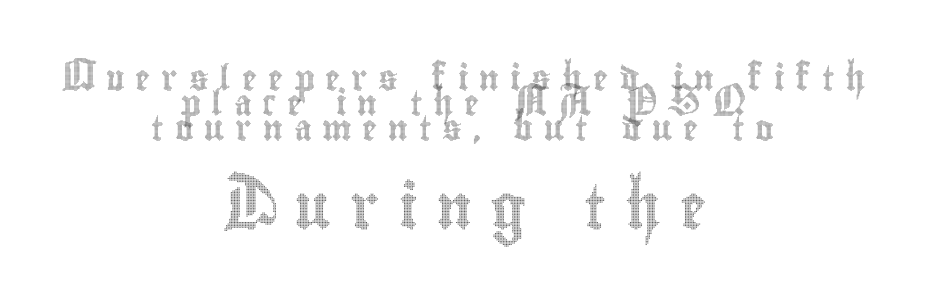
{"italic": "no", "width": "condensed", "x_height": "small", "monospaced": "no", "underline": "no", "align": "center", "line_spacing": "tight", "line_spacing_ratio": 1.01, "letter_spacing": "wide", "letter_spacing_em": 0.43, "larger_block": "second", "size_ratio": 1.76, "glyph_px": 44}
